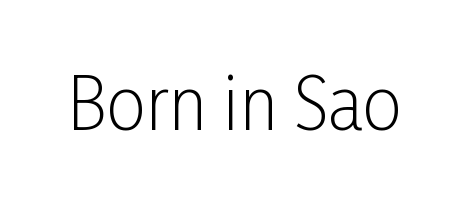
On a weight scale, this lands at 450 or below. In terms of posture, this sample is upright. Tracking value appears to be zero — textbook default spacing. Typographically, this falls in the sans-serif category. Glance below the letters and you will spot only blank space. Do the characters align in a grid? No, the font is proportional.
